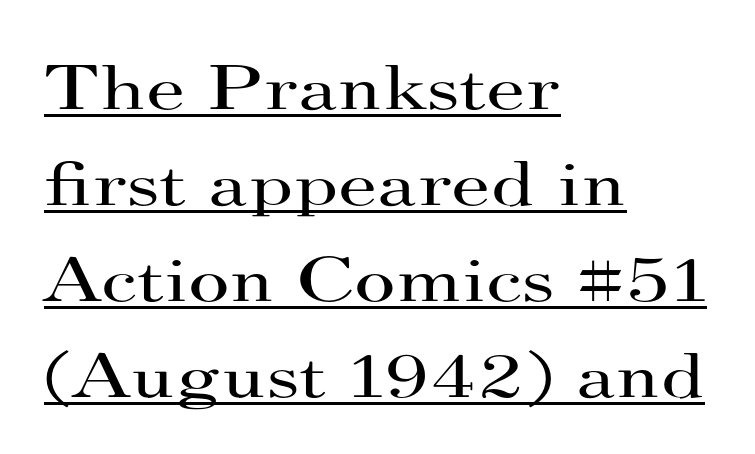
{"serif": "yes", "italic": "no", "bold": "no", "weight": "regular", "width": "wide", "stroke_contrast": "high", "x_height": "small", "monospaced": "no", "underline": "yes", "align": "left", "line_spacing": "normal", "line_spacing_ratio": 1.5, "letter_spacing": "normal", "letter_spacing_em": 0.0, "glyph_px": 64}
